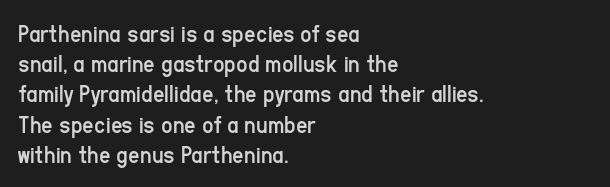
{"italic": "no", "bold": "no", "underline": "no", "align": "left", "line_spacing_ratio": 1.21, "letter_spacing": "normal", "letter_spacing_em": 0.0, "glyph_px": 25}
